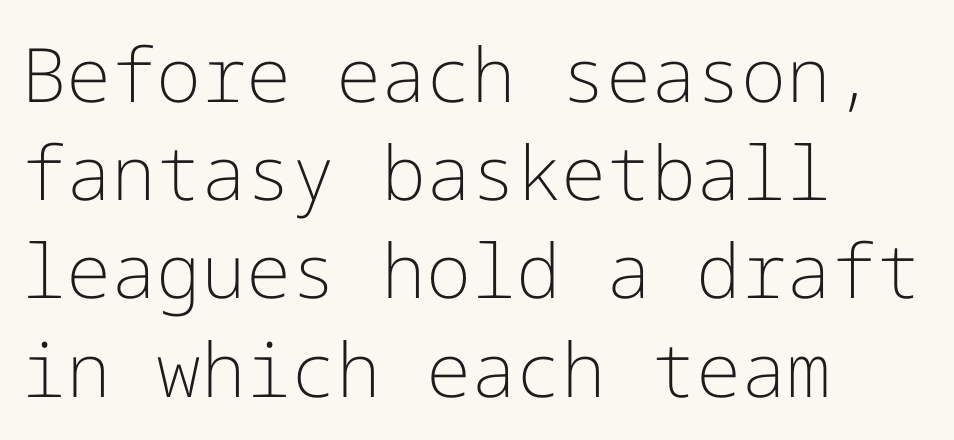
{"serif": "no", "italic": "no", "bold": "no", "weight": "light", "width": "normal", "stroke_contrast": "low", "x_height": "medium", "underline": "no", "align": "left", "line_spacing": "normal", "line_spacing_ratio": 1.31, "letter_spacing": "normal", "letter_spacing_em": 0.0, "glyph_px": 75}
